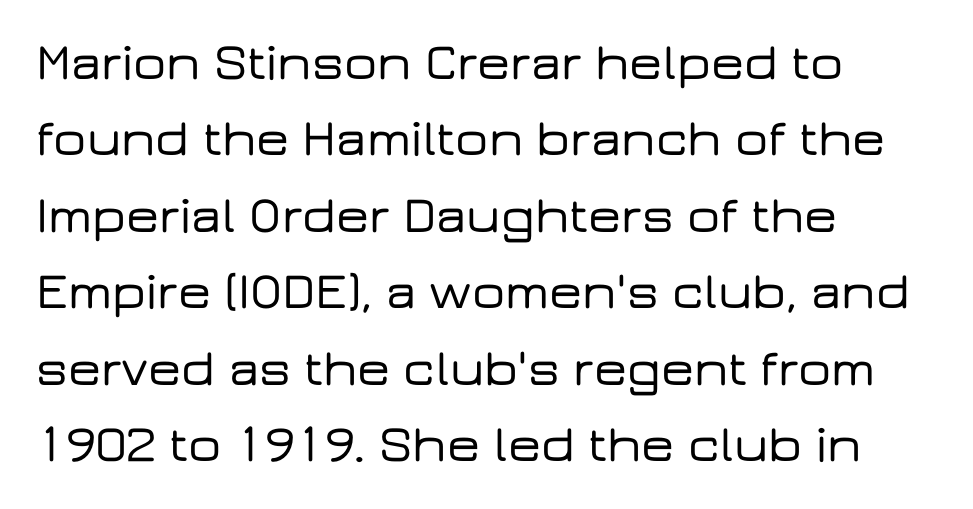
A roman cut, with each character standing at attention. This rendering leaves character spacing at its baseline value. You could not count columns in this text — the font is proportionally spaced. Each letter's strokes conclude bluntly, with no projecting serifs. Summary of vertical rhythm: regular, with standard interline spacing. A clean baseline with only descenders dipping below it.
